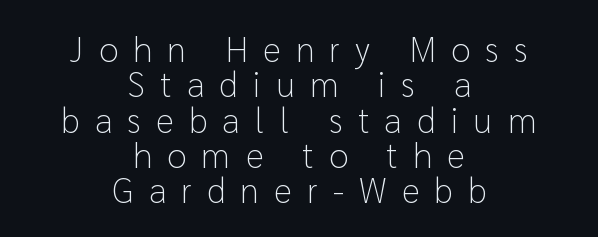
{"serif": "no", "italic": "no", "bold": "no", "weight": "light", "width": "normal", "stroke_contrast": "low", "x_height": "medium", "monospaced": "no", "underline": "no", "align": "center", "line_spacing": "tight", "line_spacing_ratio": 1.01, "letter_spacing": "wide", "letter_spacing_em": 0.43, "glyph_px": 35}
